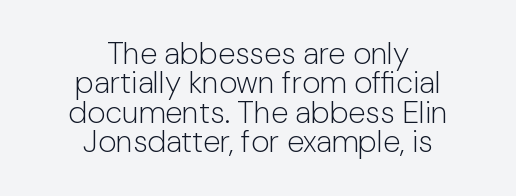
Q: Is the text bold? A: No.
Q: Is the text italic (slanted)? A: No, it is upright.
Q: Is the typeface a serif or a sans-serif typeface? A: Sans-serif.
Q: Is the text underlined? A: No.
Q: How is the paragraph aligned? A: Centered.
Q: Is the spacing between letters normal or unusually wide? A: Normal.
Q: Is the spacing between lines tight, normal or loose? A: Tight.
Q: Width (condensed, normal, or wide)? A: Normal.
Q: Stroke contrast? A: Low.
Q: x-height? A: Medium.
Q: Monospaced? A: No.
